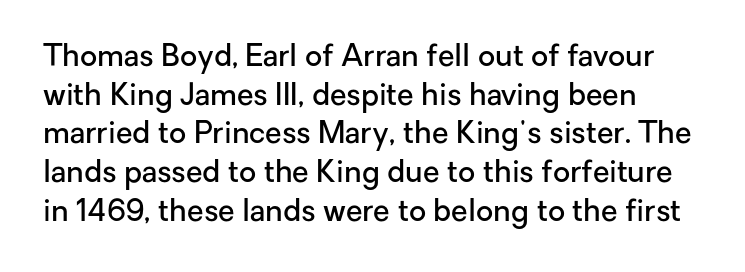
A typesetter would call this leading conventional body-copy spacing. Students, note that the glyphs here touch the page at normal intervals. You could not count columns in this text — the font is proportionally spaced. A roman cut, with each character standing at attention. On the weight axis this lands at semibold, roughly 600.
